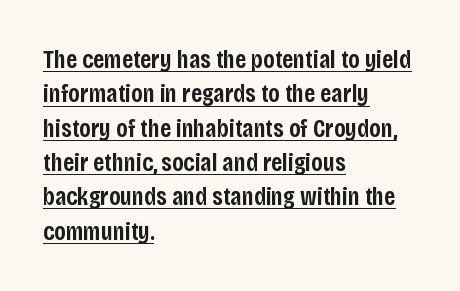
Q: Is the text bold? A: Semi-bold.
Q: Is the text italic (slanted)? A: No, it is upright.
Q: Is the text underlined? A: Yes.
Q: How is the paragraph aligned? A: Left-aligned.
Q: Is the spacing between letters normal or unusually wide? A: Normal.
Q: Is the spacing between lines tight, normal or loose? A: Normal.
